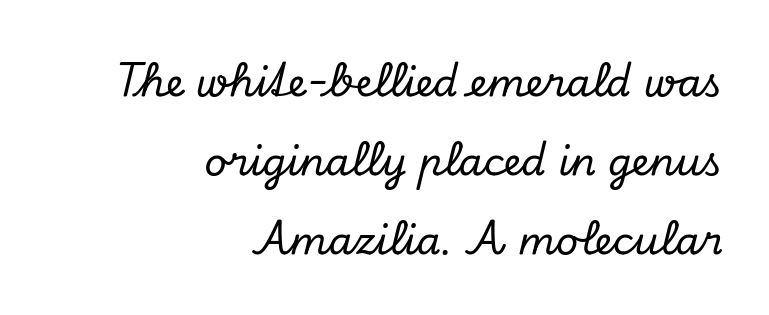
Q: Is the text italic (slanted)? A: Yes, it leans right by about 13 degrees.
Q: Is the typeface a serif or a sans-serif typeface? A: Serif.
Q: Is the text underlined? A: No.
Q: How is the paragraph aligned? A: Right-aligned.
Q: Is the spacing between letters normal or unusually wide? A: Normal.
Q: Is the spacing between lines tight, normal or loose? A: Loose.
Q: Width (condensed, normal, or wide)? A: Normal.
Q: Stroke contrast? A: Low.
Q: x-height? A: Small.
Q: Monospaced? A: No.
